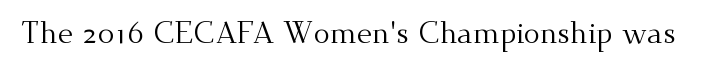
Q: Is the text bold? A: No.
Q: Is the text italic (slanted)? A: No, it is upright.
Q: Is the typeface a serif or a sans-serif typeface? A: Serif.
Q: Is the text underlined? A: No.
Q: Is the spacing between letters normal or unusually wide? A: Normal.
Q: Width (condensed, normal, or wide)? A: Normal.
Q: Stroke contrast? A: Medium.
Q: x-height? A: Small.
Q: Monospaced? A: No.
